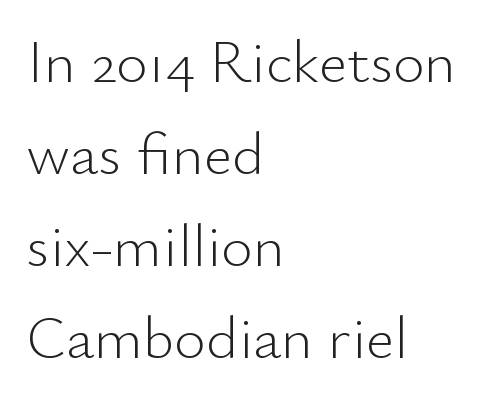
The strip under each line holds only bare page. How are the letters spaced? Ordinarily, with no added tracking. These lines sit exactly where default settings would place them. The rendering uses natural spacing where letterforms have individual widths.
